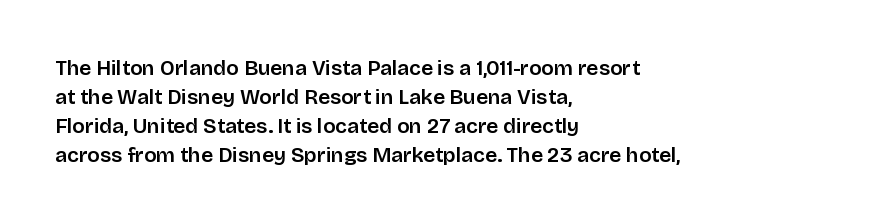
The image shows 21 px text type, upright; set left-aligned, normal line spacing (1.38x), normal letter spacing, not underlined.
